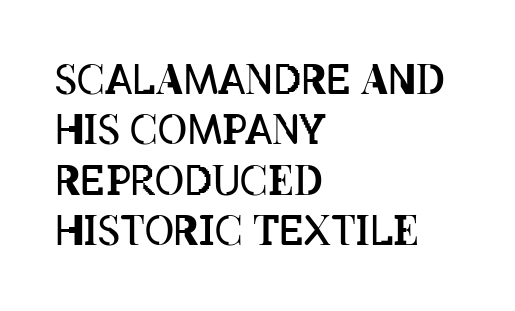
Italic: no, the glyphs are upright roman. Letters rest on an invisible, unmarked baseline. The typeface has the unassuming heft of standard copy or less. These lines stack with their left ends in a neat column. Vertical spacing — default. The face used here is proportionally spaced, like ordinary book or web type.
